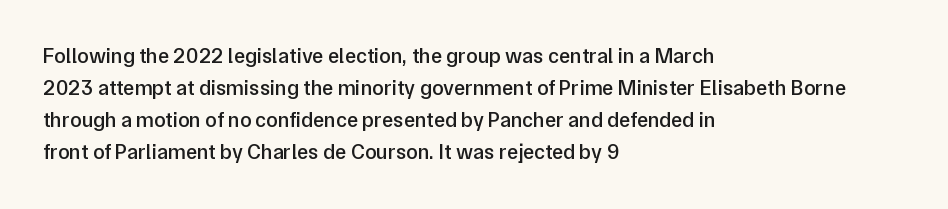
The image shows 21 px text type, upright; set left-aligned, normal line spacing (1.53x), normal letter spacing, not underlined.
